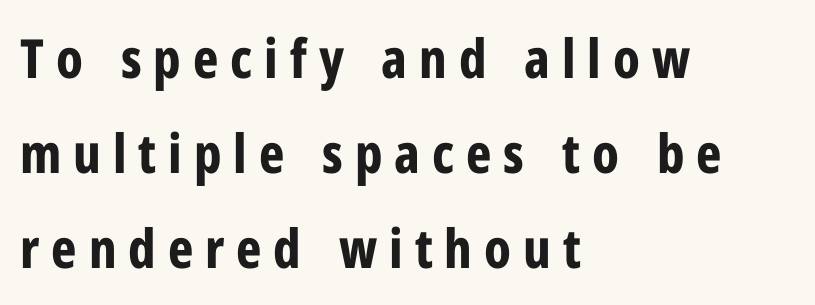
Q: Is the text bold? A: Yes.
Q: Is the text italic (slanted)? A: No, it is upright.
Q: Is the typeface a serif or a sans-serif typeface? A: Sans-serif.
Q: Is the text underlined? A: No.
Q: How is the paragraph aligned? A: Left-aligned.
Q: Is the spacing between letters normal or unusually wide? A: Unusually wide.
Q: Width (condensed, normal, or wide)? A: Condensed.
Q: Stroke contrast? A: Low.
Q: x-height? A: Medium.
Q: Monospaced? A: No.
